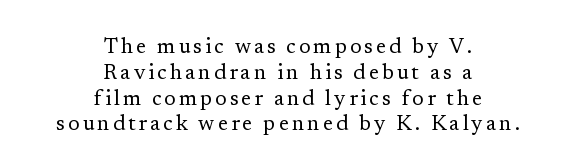
Q: Is the text bold? A: No.
Q: Is the text italic (slanted)? A: No, it is upright.
Q: Is the text underlined? A: No.
Q: How is the paragraph aligned? A: Centered.
